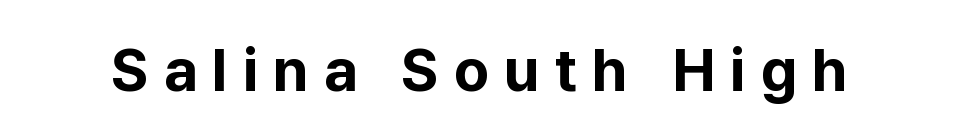
Q: Is the text bold? A: Yes.
Q: Is the text italic (slanted)? A: No, it is upright.
Q: Is the typeface a serif or a sans-serif typeface? A: Sans-serif.
Q: Is the text underlined? A: No.
Q: Is the spacing between letters normal or unusually wide? A: Unusually wide.
Q: Width (condensed, normal, or wide)? A: Normal.
Q: Stroke contrast? A: Low.
Q: x-height? A: Medium.
Q: Monospaced? A: No.
